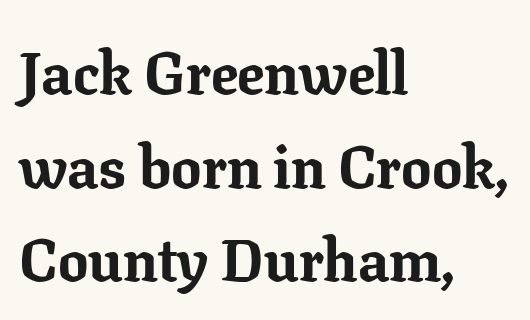
The image shows 60 px bold serif type, upright; set left-aligned, normal line spacing (1.56x), normal letter spacing, not underlined; low stroke contrast and a medium x-height.
